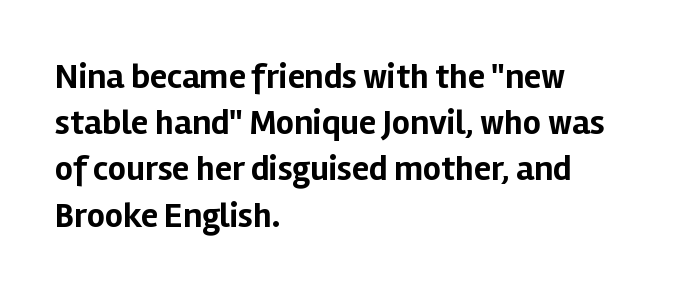
Q: Is the text bold? A: Yes.
Q: Is the text italic (slanted)? A: No, it is upright.
Q: Is the typeface a serif or a sans-serif typeface? A: Sans-serif.
Q: Is the text underlined? A: No.
Q: How is the paragraph aligned? A: Left-aligned.
Q: Is the spacing between letters normal or unusually wide? A: Normal.
Q: Is the spacing between lines tight, normal or loose? A: Normal.
Q: Width (condensed, normal, or wide)? A: Normal.
Q: Stroke contrast? A: Low.
Q: x-height? A: Medium.
Q: Monospaced? A: No.
